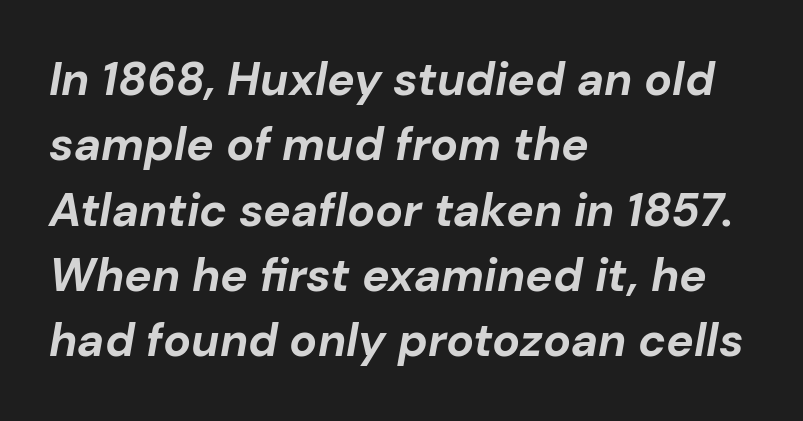
The image shows 46 px bold type, italic (leaning right); set left-aligned, normal line spacing (1.42x), normal letter spacing, not underlined; low stroke contrast and a medium x-height.
